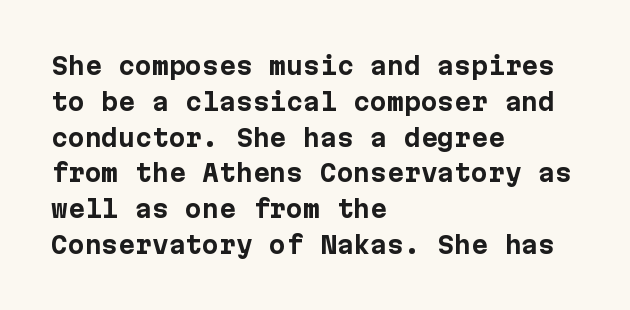
Italic: no, the glyphs are upright roman. Reading down the column, the eye jumps a familiar distance to each next line. Each row of text sits above clean, open space. Chunky letters — that's bold for sure.
